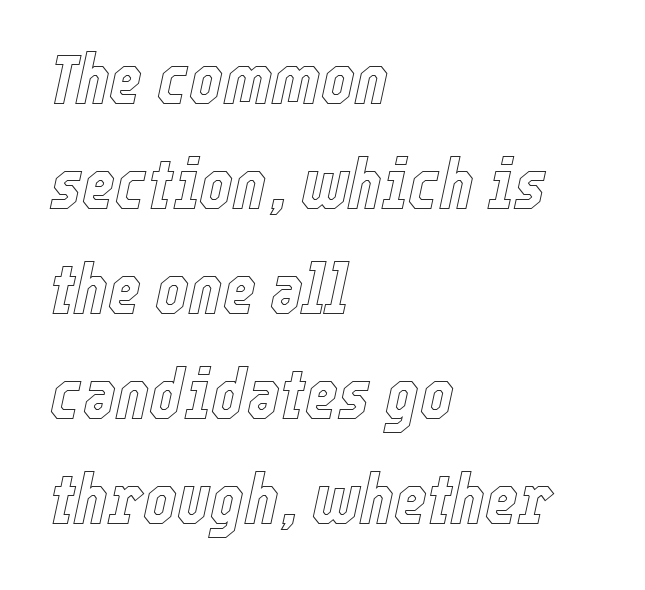
{"italic": "yes", "lean": "right", "slant_degrees": 12, "width": "condensed", "x_height": "medium", "monospaced": "no", "underline": "no", "align": "left", "line_spacing": "normal", "line_spacing_ratio": 1.48, "letter_spacing": "normal", "letter_spacing_em": 0.0, "glyph_px": 71}
